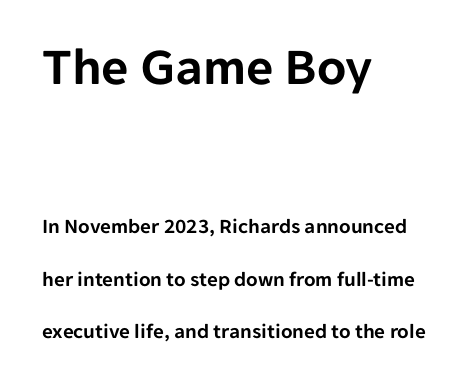
{"serif": "no", "italic": "no", "width": "normal", "stroke_contrast": "low", "x_height": "medium", "monospaced": "no", "underline": "no", "align": "left", "line_spacing": "loose", "line_spacing_ratio": 2.49, "letter_spacing": "normal", "letter_spacing_em": 0.0, "larger_block": "first", "size_ratio": 2.52, "glyph_px": 53}
